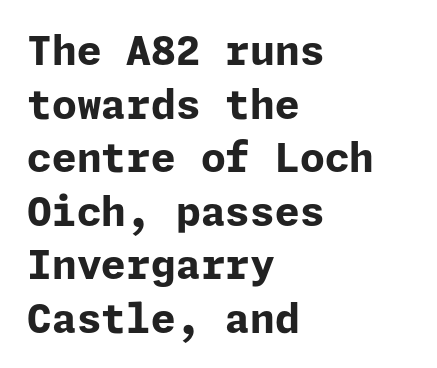
The image shows 40 px bold sans-serif type, upright; set left-aligned, normal line spacing (1.34x), normal letter spacing, not underlined; low stroke contrast and a medium x-height.
